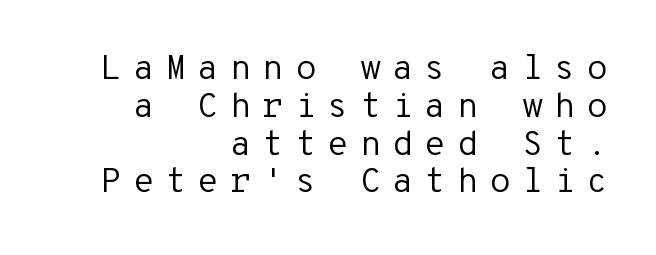
Q: Is the text bold? A: No.
Q: Is the text italic (slanted)? A: No, it is upright.
Q: Is the typeface a serif or a sans-serif typeface? A: Sans-serif.
Q: Is the text underlined? A: No.
Q: How is the paragraph aligned? A: Right-aligned.
Q: Is the spacing between letters normal or unusually wide? A: Unusually wide.
Q: Is the spacing between lines tight, normal or loose? A: Tight.
Q: Width (condensed, normal, or wide)? A: Normal.
Q: Stroke contrast? A: Low.
Q: x-height? A: Medium.
Q: Monospaced? A: Yes.
